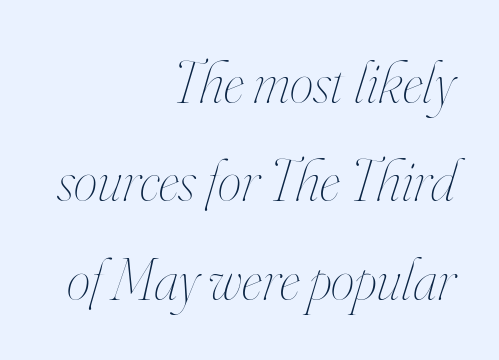
Tracking value appears to be zero — textbook default spacing. Is this a heavy cut? Hardly; it is regular or lighter. A normal amount of white space separates one row of letters from the next. No word sits above an underline.
